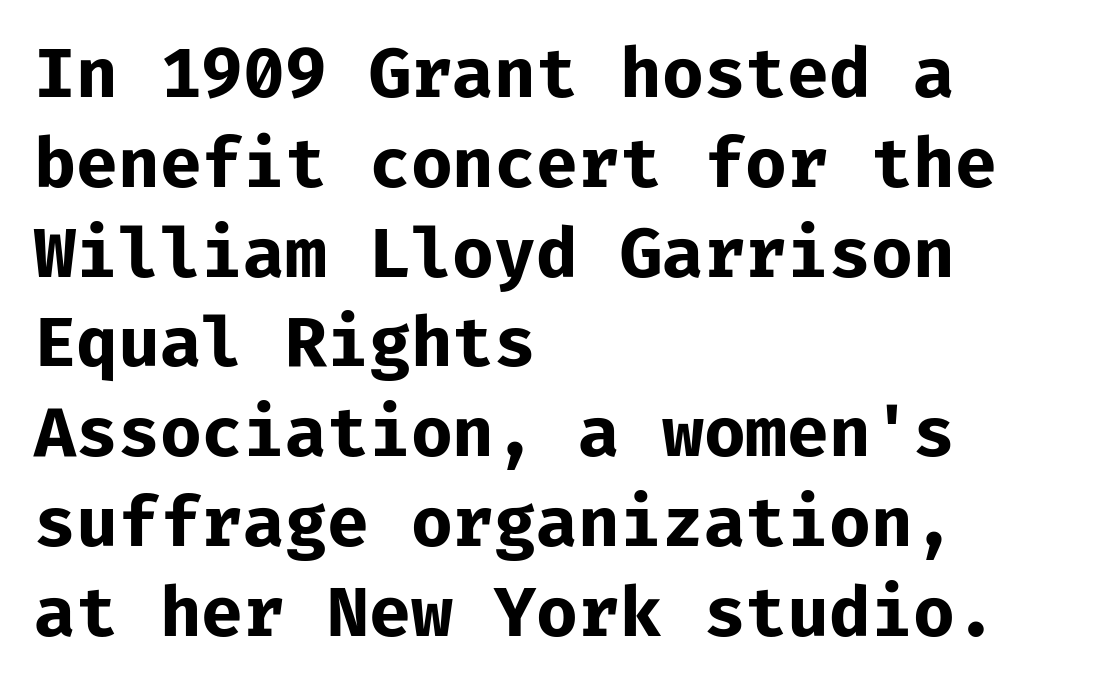
Is the letter spacing exaggerated? No — it looks like the ordinary default. The strip under each line holds only bare page. Rows of type keep a routine distance in the vertical direction. Note the uniform advance width — an 'i' takes as much space as an 'm'. The typeface chosen for these lines omits serifs. The letters are bold, with thick, heavy strokes.
